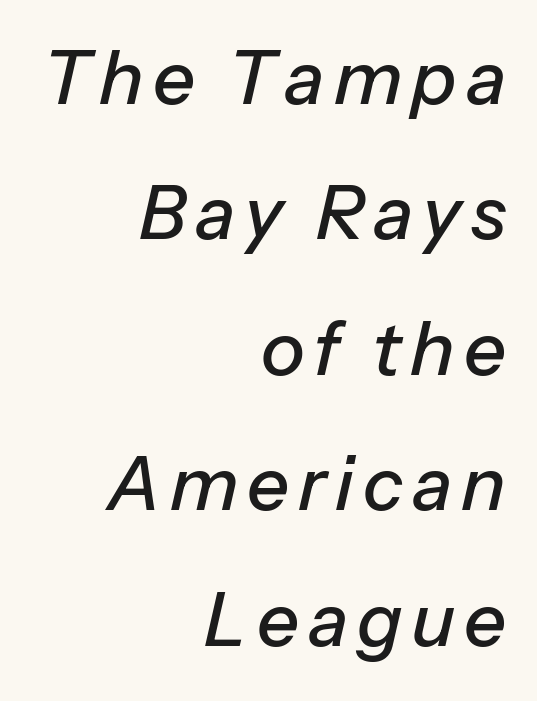
{"italic": "yes", "lean": "right", "slant_degrees": 13, "width": "normal", "stroke_contrast": "low", "x_height": "medium", "monospaced": "no", "underline": "no", "align": "right", "line_spacing_ratio": 1.83, "glyph_px": 74}
